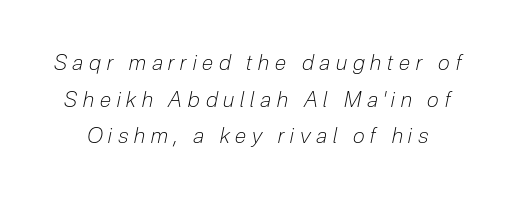
The image shows 21 px text type, italic (leaning right); set line spacing 1.74x, unusually wide letter spacing (+0.28 em), not underlined.
